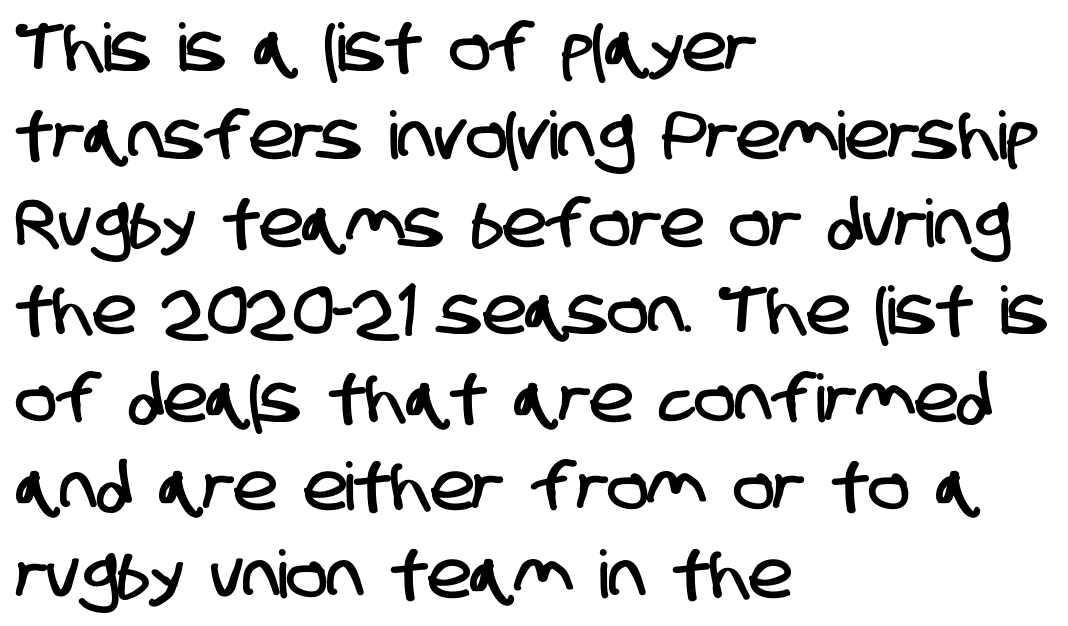
Q: Is the typeface a serif or a sans-serif typeface? A: Sans-serif.
Q: Is the text underlined? A: No.
Q: How is the paragraph aligned? A: Left-aligned.
Q: Is the spacing between letters normal or unusually wide? A: Normal.
Q: Is the spacing between lines tight, normal or loose? A: Normal.
Q: Width (condensed, normal, or wide)? A: Condensed.
Q: Stroke contrast? A: Low.
Q: x-height? A: Large.
Q: Monospaced? A: No.
